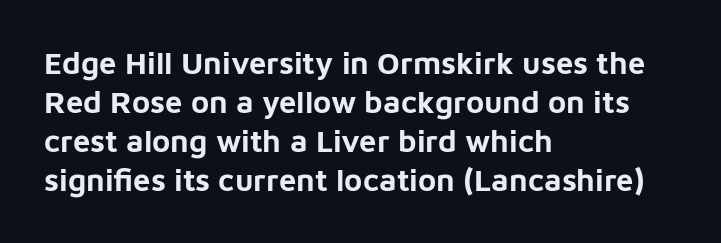
Quick note: interline space is typical. No feet cap the strokes, marking this as sans-serif type. The zone under the glyphs is completely vacant. I'd describe the lettering as bold — thick and assertive. Do the characters align in a grid? No, the font is proportional.
